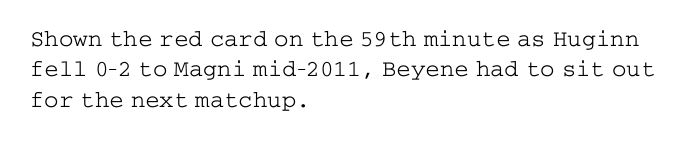
Q: Is the text bold? A: No.
Q: Is the text italic (slanted)? A: No, it is upright.
Q: Is the text underlined? A: No.
Q: How is the paragraph aligned? A: Left-aligned.
Q: Is the spacing between letters normal or unusually wide? A: Normal.
Q: Is the spacing between lines tight, normal or loose? A: Normal.
